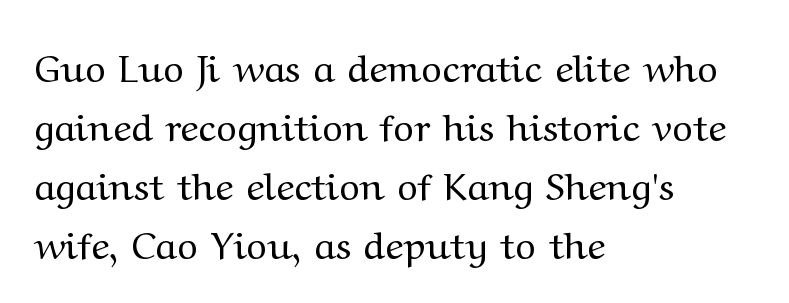
A typesetter would call this proportional, since set widths differ per character. The rendering uses a moderate line-height, typical for paragraphs. You can tell from the footed stems that serif type was used. The text block is weighted toward the left margin, trailing off unevenly rightward. Compared with typical body copy, the letter spacing here is the same.
